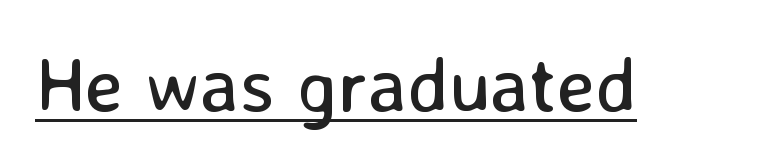
The image shows 77 px regular-weight sans-serif type, upright; set normal letter spacing, underlined; low stroke contrast and a medium x-height.
